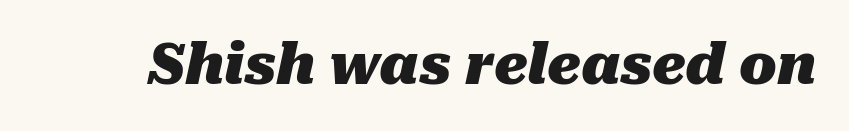
Q: Is the text bold? A: Yes.
Q: Is the text italic (slanted)? A: Yes, it leans right by about 10 degrees.
Q: Is the text underlined? A: No.
Q: Is the spacing between letters normal or unusually wide? A: Normal.
Q: Width (condensed, normal, or wide)? A: Normal.
Q: Stroke contrast? A: Medium.
Q: x-height? A: Medium.
Q: Monospaced? A: No.
